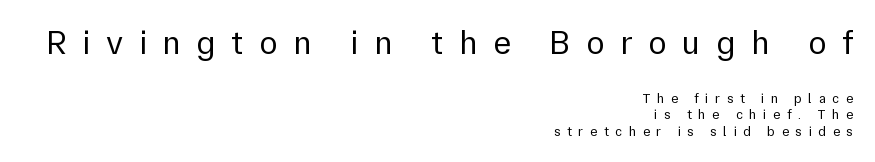
{"serif": "no", "italic": "no", "bold": "no", "weight": "regular", "width": "normal", "x_height": "medium", "monospaced": "no", "underline": "no", "align": "right", "line_spacing_ratio": 1.19, "letter_spacing": "wide", "letter_spacing_em": 0.46, "larger_block": "first", "size_ratio": 2.43, "glyph_px": 34}
